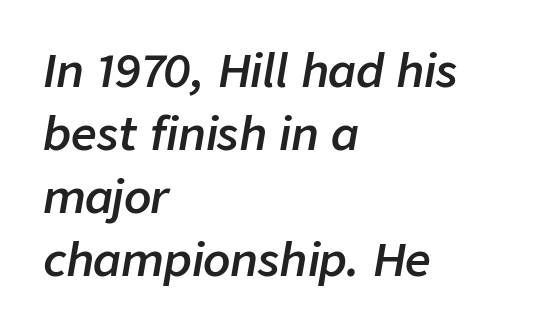
{"italic": "yes", "lean": "right", "slant_degrees": 9, "bold": "semi", "weight": "semibold", "width": "normal", "stroke_contrast": "low", "x_height": "medium", "monospaced": "no", "underline": "no", "align": "left", "line_spacing": "normal", "line_spacing_ratio": 1.4, "letter_spacing": "normal", "letter_spacing_em": 0.0, "glyph_px": 45}
